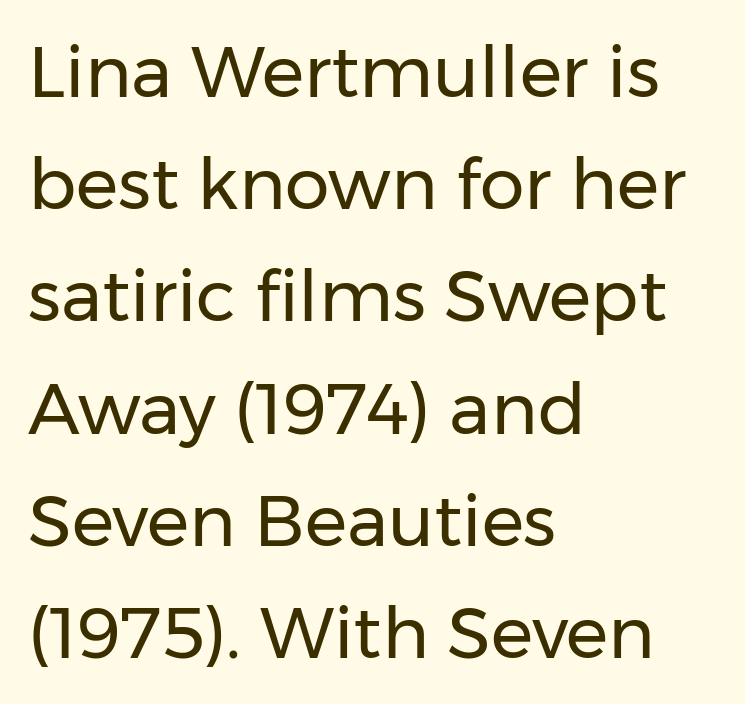
Q: Is the text bold? A: No.
Q: Is the text italic (slanted)? A: No, it is upright.
Q: Is the typeface a serif or a sans-serif typeface? A: Sans-serif.
Q: Is the text underlined? A: No.
Q: How is the paragraph aligned? A: Left-aligned.
Q: Is the spacing between letters normal or unusually wide? A: Normal.
Q: Is the spacing between lines tight, normal or loose? A: Normal.
Q: Width (condensed, normal, or wide)? A: Normal.
Q: Stroke contrast? A: Low.
Q: x-height? A: Medium.
Q: Monospaced? A: No.
